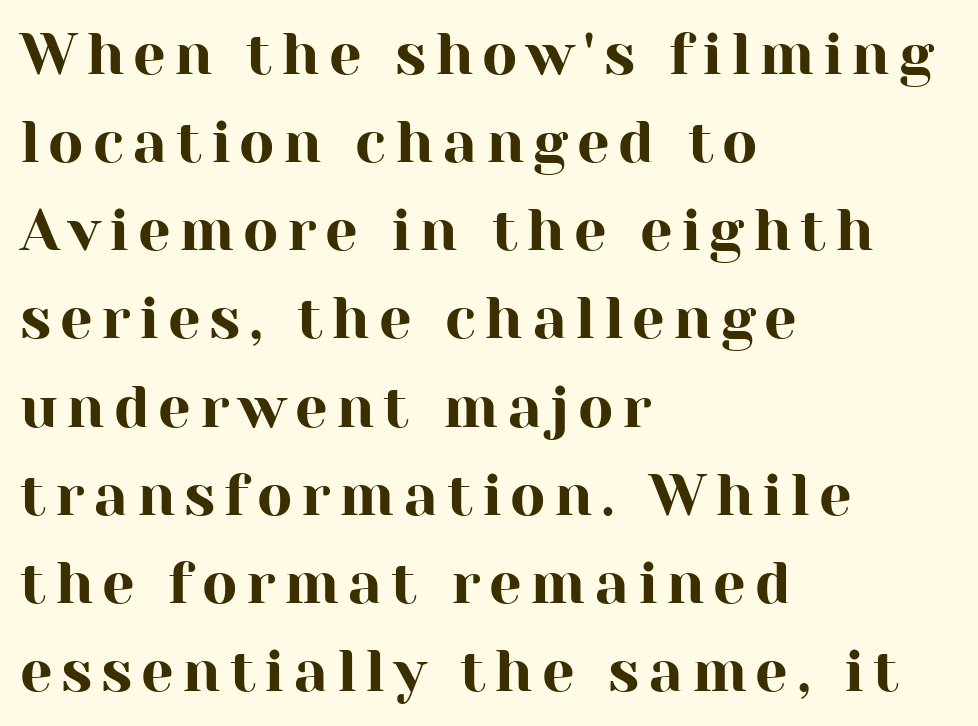
Does the leading feel generous? No, just average. This rendering uses left alignment, leaving the right contour irregular. Do the letters lean? They stand straight. Spacing verdict: proportional, widths tailored to each character. Letterform terminals end in serifs throughout the passage.
